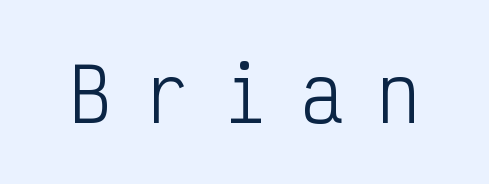
{"serif": "no", "italic": "no", "bold": "no", "weight": "light", "width": "condensed", "stroke_contrast": "low", "x_height": "medium", "monospaced": "yes", "underline": "no", "letter_spacing": "wide", "letter_spacing_em": 0.47, "glyph_px": 72}
